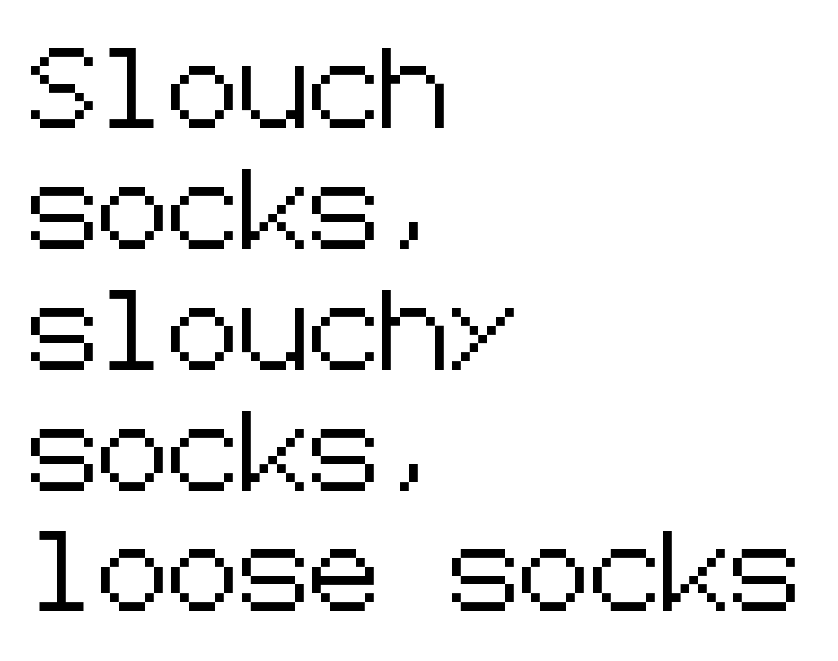
{"serif": "no", "italic": "no", "width": "normal", "stroke_contrast": "low", "x_height": "medium", "underline": "no", "align": "left", "line_spacing": "normal", "line_spacing_ratio": 1.53, "letter_spacing": "normal", "letter_spacing_em": 0.0, "glyph_px": 79}
